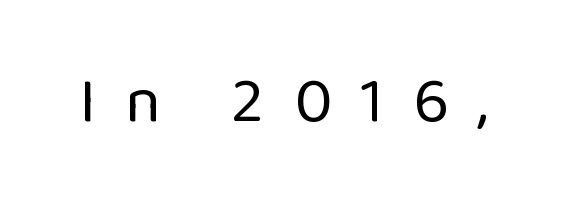
{"serif": "no", "italic": "no", "bold": "no", "weight": "regular", "width": "normal", "stroke_contrast": "low", "x_height": "medium", "monospaced": "no", "underline": "no", "letter_spacing": "wide", "letter_spacing_em": 0.45, "glyph_px": 65}
